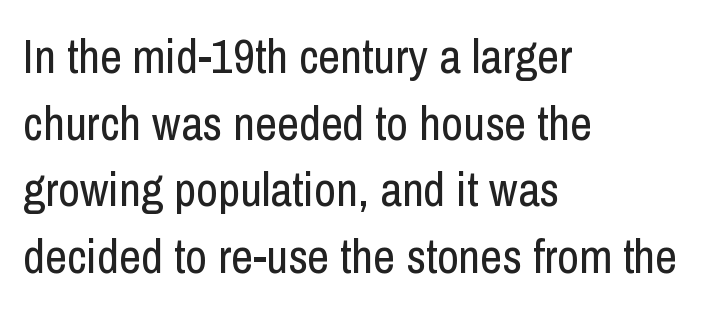
{"serif": "no", "italic": "no", "bold": "no", "weight": "regular", "width": "condensed", "stroke_contrast": "low", "x_height": "medium", "monospaced": "no", "underline": "no", "align": "left", "line_spacing": "normal", "line_spacing_ratio": 1.39, "letter_spacing": "normal", "letter_spacing_em": 0.0, "glyph_px": 48}
